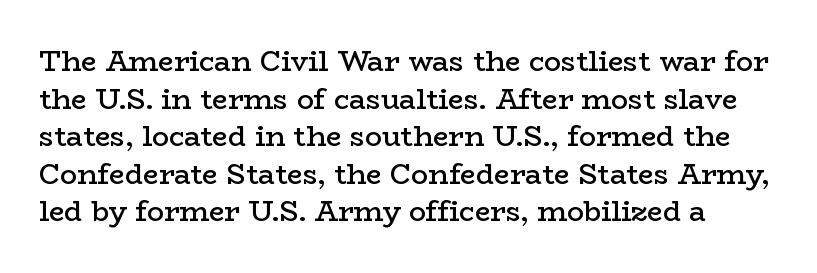
The image shows 28 px semibold, wide serif type, upright; set normal line spacing (1.34x), normal letter spacing, not underlined; low stroke contrast and a medium x-height.
